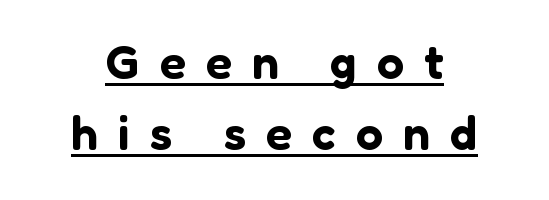
{"serif": "no", "italic": "no", "width": "normal", "stroke_contrast": "low", "x_height": "medium", "monospaced": "no", "underline": "yes", "line_spacing": "normal", "line_spacing_ratio": 1.47, "letter_spacing": "wide", "letter_spacing_em": 0.42, "glyph_px": 48}
